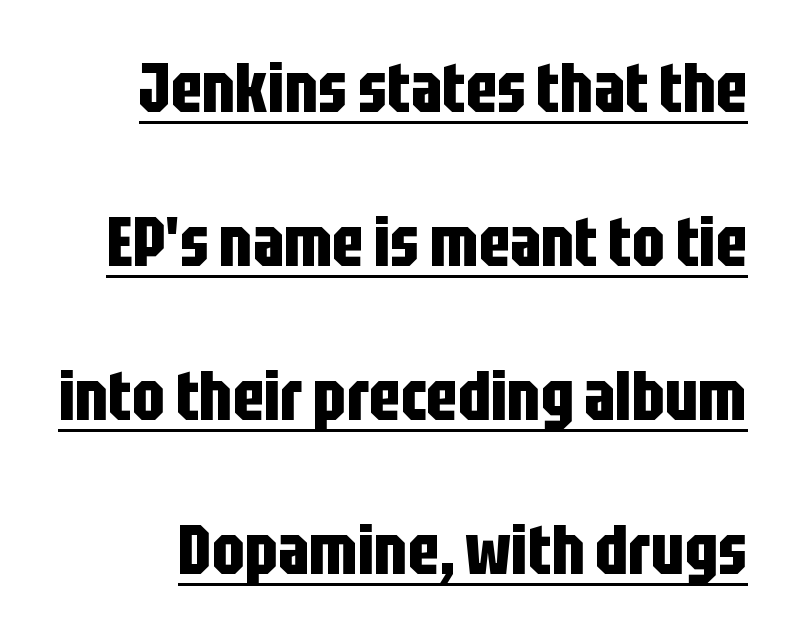
Q: Is the text bold? A: Yes.
Q: Is the text italic (slanted)? A: No, it is upright.
Q: Is the typeface a serif or a sans-serif typeface? A: Sans-serif.
Q: Is the text underlined? A: Yes.
Q: Is the spacing between letters normal or unusually wide? A: Normal.
Q: Is the spacing between lines tight, normal or loose? A: Loose.
Q: Width (condensed, normal, or wide)? A: Condensed.
Q: Stroke contrast? A: Low.
Q: x-height? A: Large.
Q: Monospaced? A: No.
